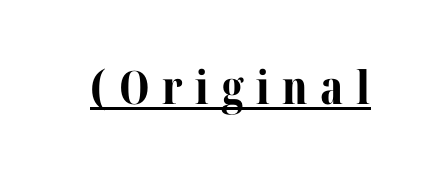
The image shows 46 px bold serif type, upright; set unusually wide letter spacing (+0.27 em), underlined; medium stroke contrast and a medium x-height.
